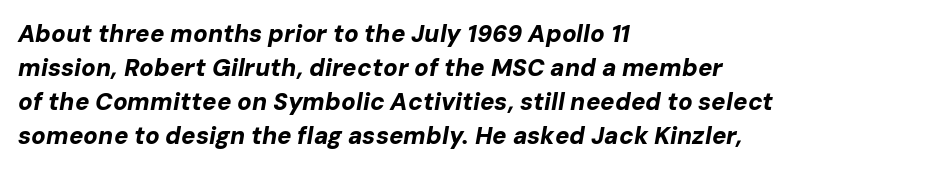
{"italic": "yes", "lean": "right", "slant_degrees": 10, "bold": "yes", "underline": "no", "align": "left", "line_spacing": "normal", "line_spacing_ratio": 1.41, "letter_spacing": "normal", "letter_spacing_em": 0.0, "glyph_px": 24}
